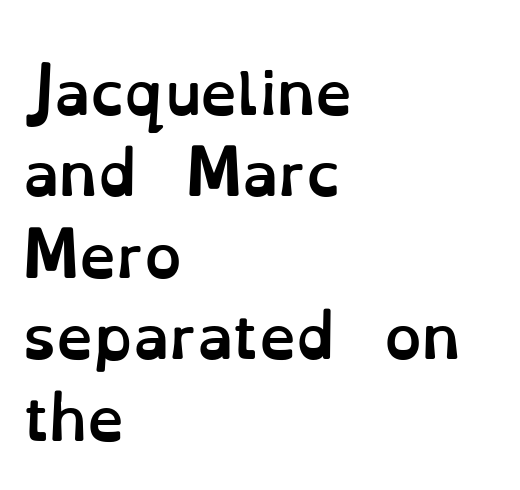
{"italic": "no", "bold": "yes", "weight": "semibold", "width": "normal", "stroke_contrast": "low", "x_height": "small", "monospaced": "no", "underline": "no", "align": "left", "line_spacing": "normal", "line_spacing_ratio": 1.38, "letter_spacing": "normal", "letter_spacing_em": 0.0, "glyph_px": 59}
